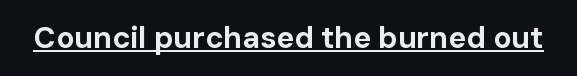
These words are printed bold, with thick strokes throughout. Varying glyph widths throughout — classic text-font behaviour. Words appear dense and cohesive because spacing is normal. The designer went with a sans here, leaving each stem footless.
